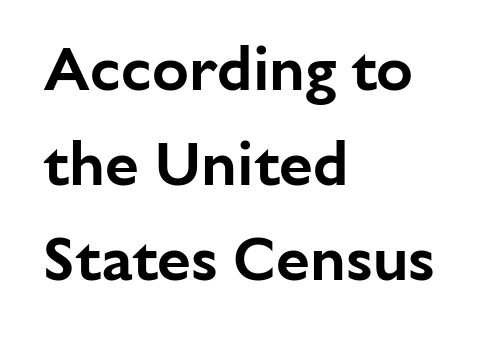
Q: Is the text italic (slanted)? A: No, it is upright.
Q: Is the typeface a serif or a sans-serif typeface? A: Sans-serif.
Q: Is the text underlined? A: No.
Q: How is the paragraph aligned? A: Left-aligned.
Q: Is the spacing between letters normal or unusually wide? A: Normal.
Q: Is the spacing between lines tight, normal or loose? A: Normal.
Q: Width (condensed, normal, or wide)? A: Normal.
Q: Stroke contrast? A: Low.
Q: x-height? A: Medium.
Q: Monospaced? A: No.
